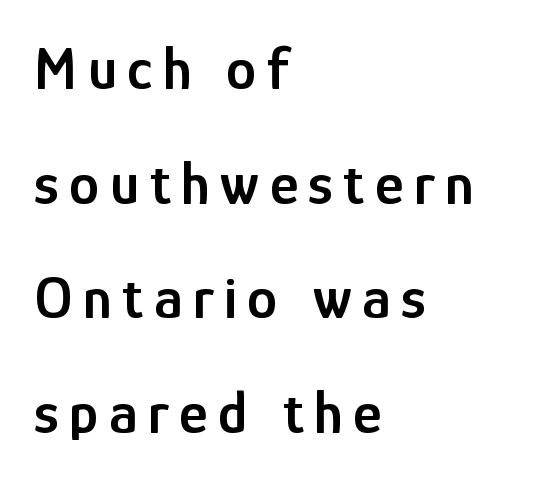
Q: Is the text bold? A: Semi-bold.
Q: Is the text italic (slanted)? A: No, it is upright.
Q: Is the typeface a serif or a sans-serif typeface? A: Sans-serif.
Q: Is the text underlined? A: No.
Q: How is the paragraph aligned? A: Left-aligned.
Q: Width (condensed, normal, or wide)? A: Condensed.
Q: Stroke contrast? A: Low.
Q: x-height? A: Medium.
Q: Monospaced? A: No.
